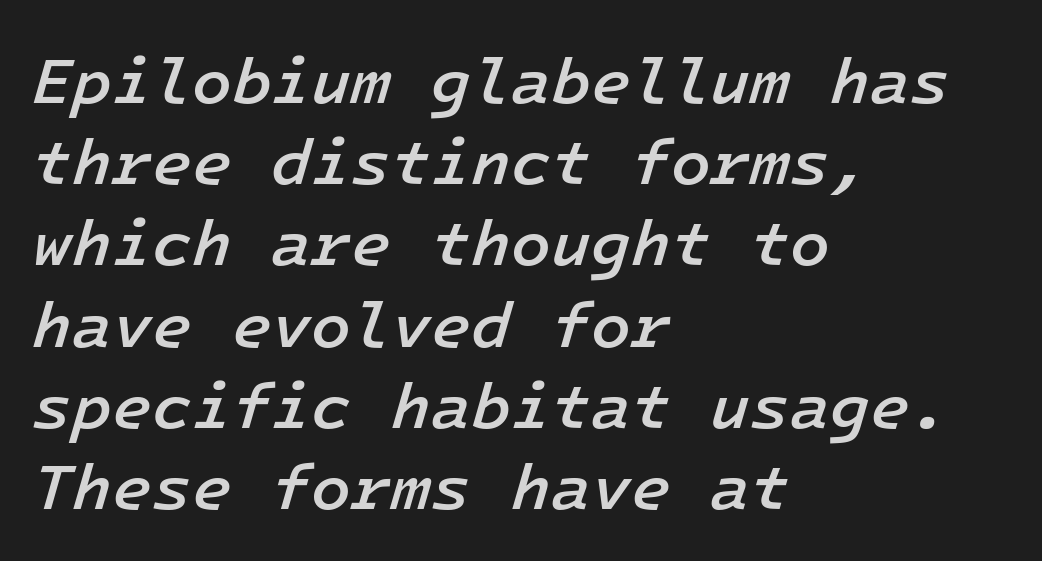
The foot of each line stays bare and open. Every letter is mildly thick-stroked: semibold rather than bold. The typesetter chose a ragged-right arrangement here. Between one letter and the next there's only the usual sliver of space.
